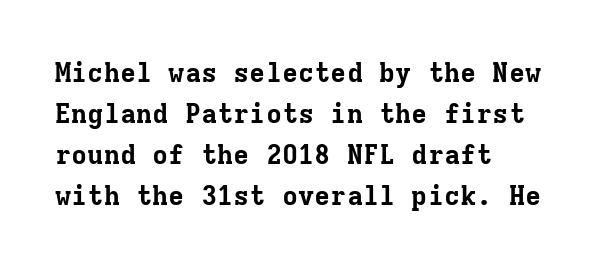
Line beginnings align vertically; line endings do not. Between one letter and the next there's only the usual sliver of space. Notice how descenders clear the ascenders below comfortably — that's standard leading. Does the lettering tilt? It doesn't — this is upright. Letters rest on an invisible, unmarked baseline.
